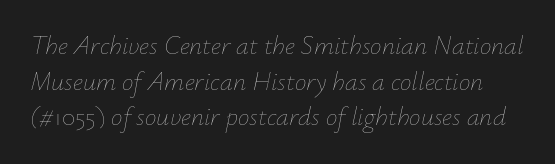
Q: Is the text bold? A: No.
Q: Is the text italic (slanted)? A: Yes, it leans right by about 12 degrees.
Q: Is the text underlined? A: No.
Q: Is the spacing between letters normal or unusually wide? A: Normal.
Q: Is the spacing between lines tight, normal or loose? A: Normal.
